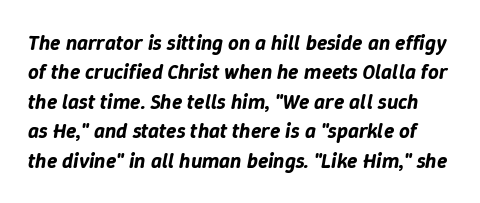
{"italic": "yes", "lean": "right", "slant_degrees": 9, "underline": "no", "line_spacing": "normal", "line_spacing_ratio": 1.4, "letter_spacing": "normal", "letter_spacing_em": 0.0, "glyph_px": 21}
